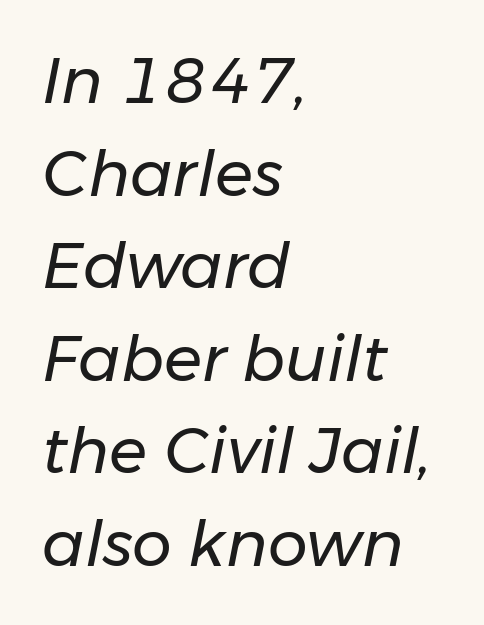
The image shows 63 px regular-weight type, italic (leaning right); set left-aligned, normal line spacing (1.47x), normal letter spacing, not underlined; low stroke contrast and a medium x-height.
